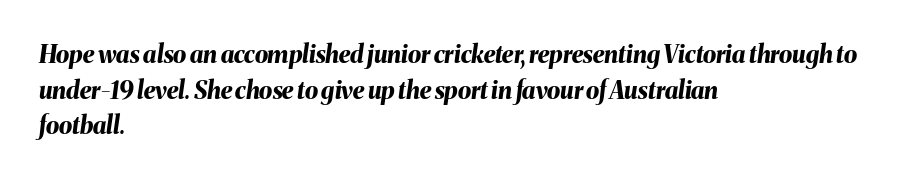
The image shows 24 px bold type, italic (leaning right); set left-aligned, normal line spacing (1.48x), normal letter spacing, not underlined.
